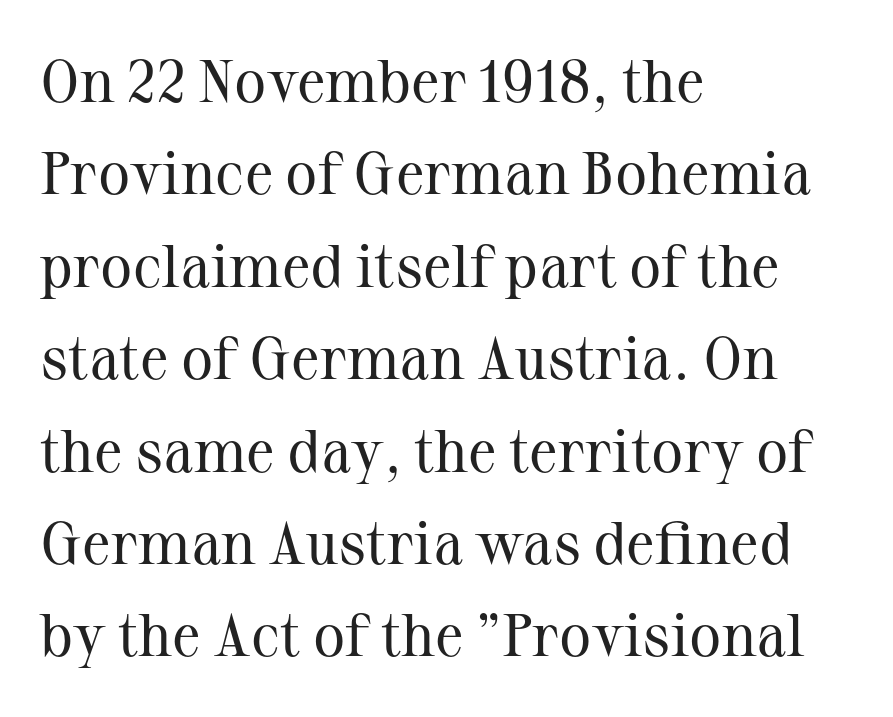
If you measured baseline to baseline, you'd find a middling distance. Small tapered or slab feet sit at the stroke ends, so this counts as serif. This reads as an unemphasized weight, regular at the heaviest. Is there any slant? The stems are plumb. No word sits above an underline. Default kerning and tracking; the words read as compact shapes.
